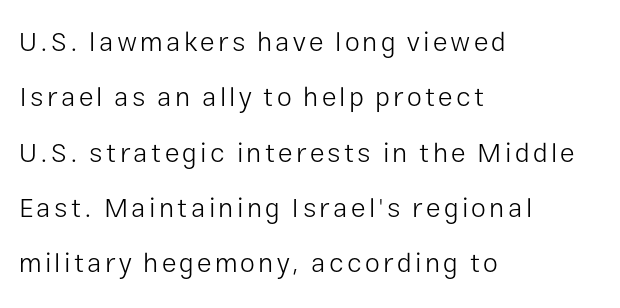
The image shows 27 px text type, upright; set left-aligned, loose line spacing (2.05x), not underlined.
